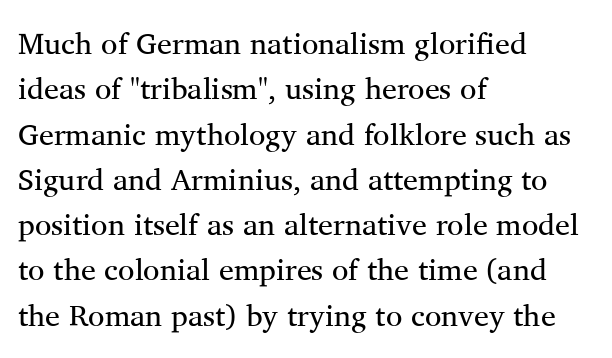
The image shows 30 px regular-weight serif type, upright; set left-aligned, normal line spacing (1.51x), normal letter spacing, not underlined; medium stroke contrast and a medium x-height.
